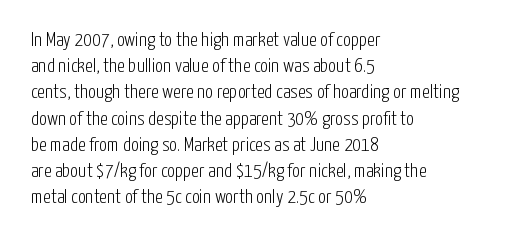
Q: Is the text bold? A: No.
Q: Is the text italic (slanted)? A: No, it is upright.
Q: Is the text underlined? A: No.
Q: How is the paragraph aligned? A: Left-aligned.
Q: Is the spacing between letters normal or unusually wide? A: Normal.
Q: Is the spacing between lines tight, normal or loose? A: Normal.
